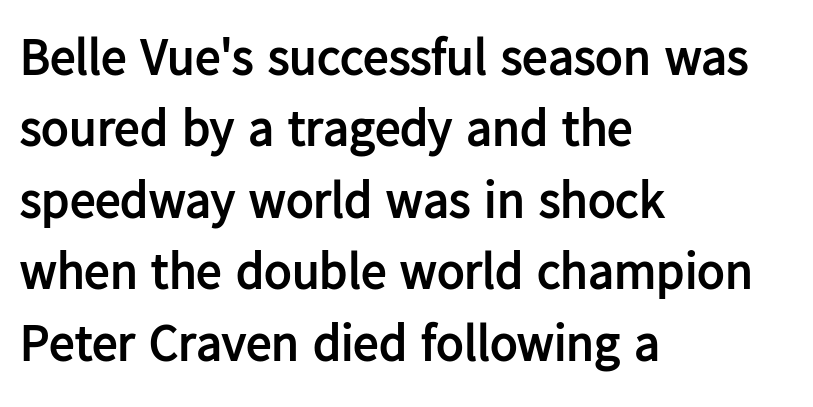
The image shows 51 px semibold sans-serif type, upright; set left-aligned, normal line spacing (1.4x), normal letter spacing, not underlined; low stroke contrast and a medium x-height.
